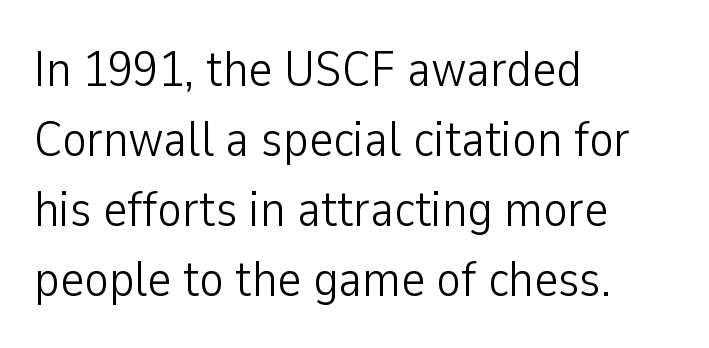
Only glyphs here, with clear space below each row. Students, note that the glyphs here touch the page at normal intervals. The line-height multiplier appears to be the usual default. The font's upright variant was chosen for this text. The rendering shows plain stroke endings on the letterforms — a sans-serif design. Weight: in the light-to-regular range.
